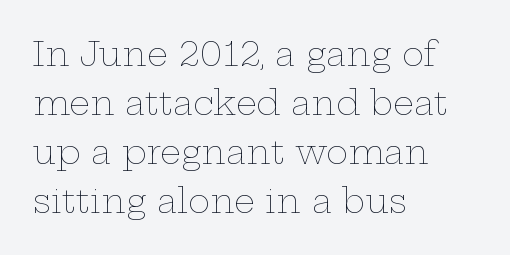
Q: Is the text bold? A: No.
Q: Is the text italic (slanted)? A: No, it is upright.
Q: Is the text underlined? A: No.
Q: How is the paragraph aligned? A: Left-aligned.
Q: Is the spacing between letters normal or unusually wide? A: Normal.
Q: Is the spacing between lines tight, normal or loose? A: Normal.
Q: Width (condensed, normal, or wide)? A: Wide.
Q: Stroke contrast? A: Low.
Q: x-height? A: Medium.
Q: Monospaced? A: No.
